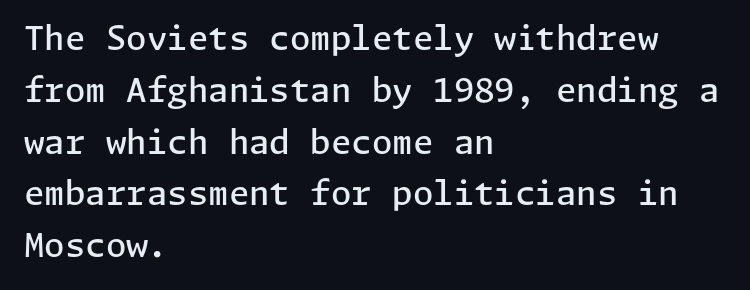
These lines keep a tight, regular rhythm from letter to letter. Observe the absence of serifs on each vertical stroke in this sample. Only glyphs here, with clear space below each row. Each new line begins a customary step beneath the previous one.
